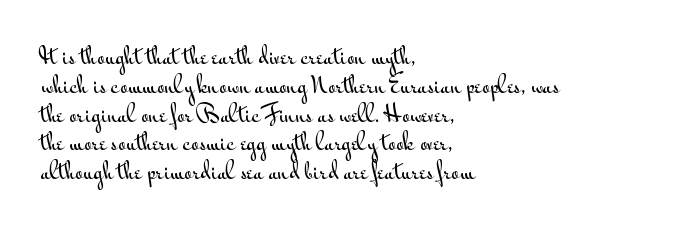
Q: Is the text underlined? A: No.
Q: How is the paragraph aligned? A: Left-aligned.
Q: Is the spacing between letters normal or unusually wide? A: Normal.
Q: Is the spacing between lines tight, normal or loose? A: Normal.
